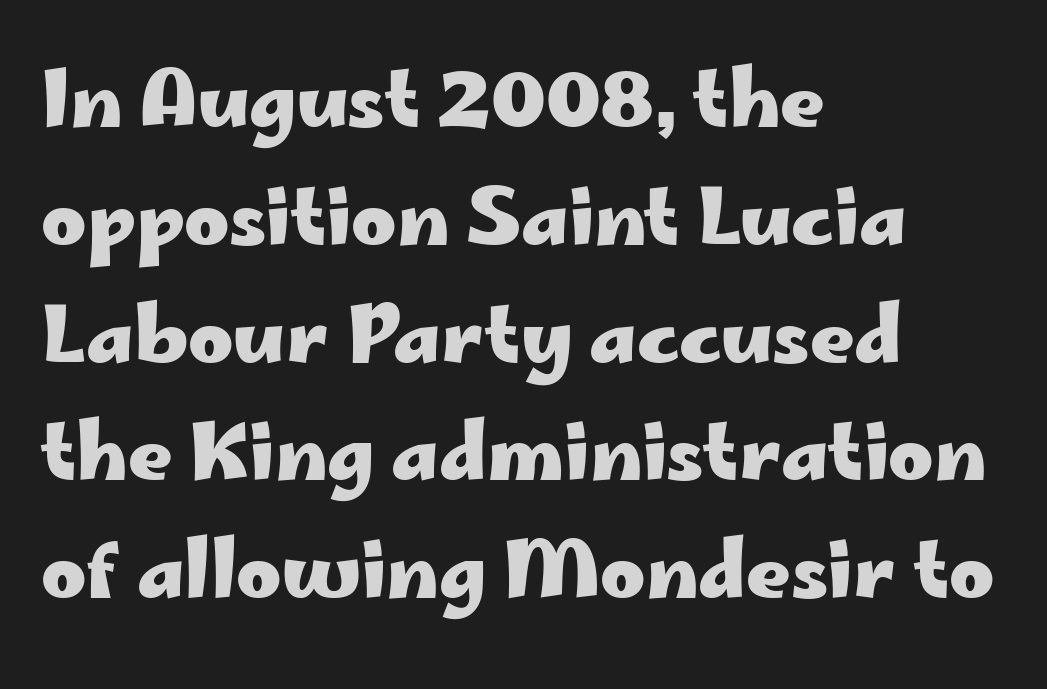
Stroke terminals: plain, sans-serif. How are the letters spaced? Ordinarily, with no added tracking. Every character sits straight up, as roman type does. Line starts are locked; line ends wander.
